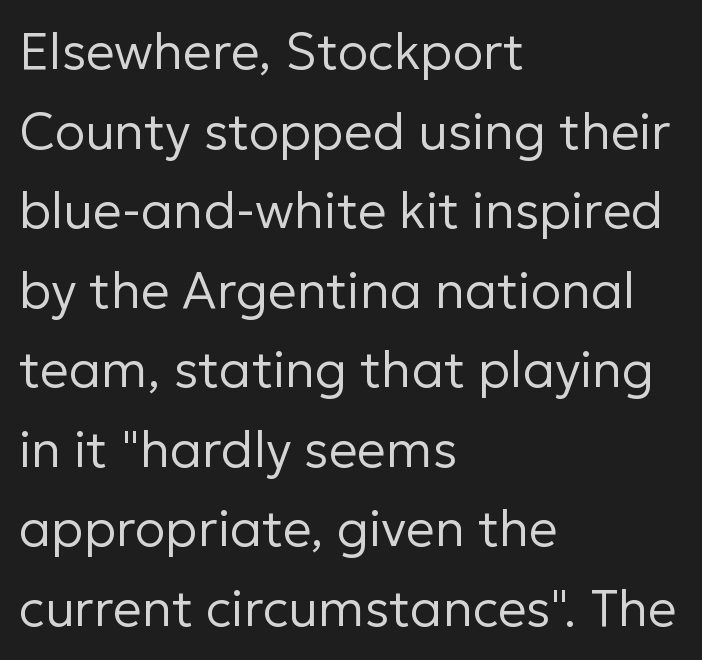
The image shows 51 px regular-weight sans-serif type, upright; set left-aligned, normal line spacing (1.56x), normal letter spacing, not underlined; low stroke contrast and a medium x-height.
